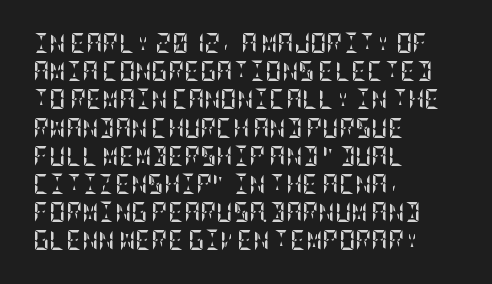
{"italic": "no", "bold": "yes", "underline": "no", "align": "left", "line_spacing": "normal", "line_spacing_ratio": 1.41, "letter_spacing": "normal", "letter_spacing_em": 0.0, "glyph_px": 20}
